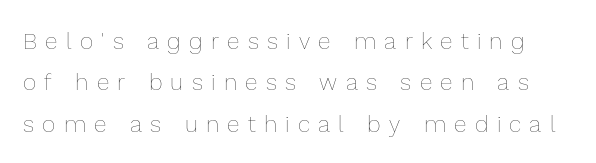
A bare baseline throughout the passage. No extra ink here — the face is not bold. Does the lettering tilt? It doesn't — this is upright. Does extra space separate the letters? Yes, quite a lot of it.
